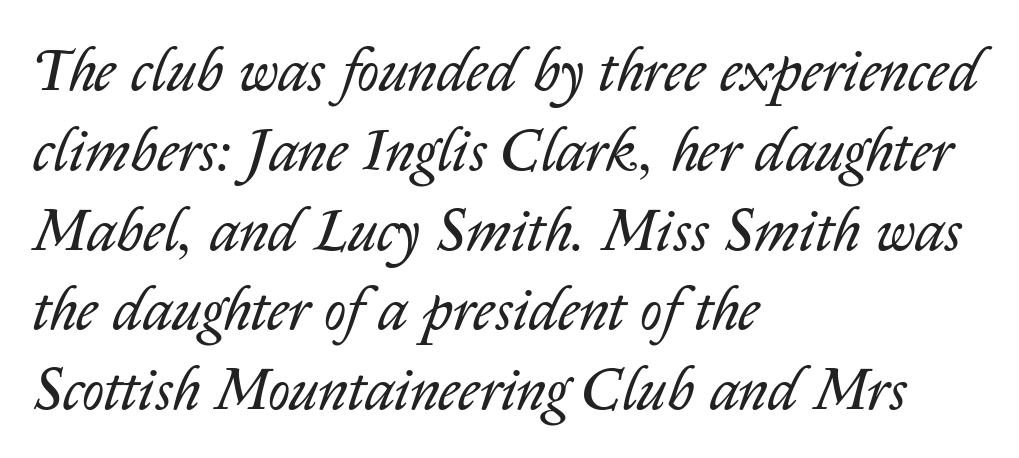
The image shows 60 px regular-weight type, italic (leaning right); set left-aligned, normal line spacing (1.33x), normal letter spacing, not underlined; low stroke contrast and a medium x-height.
